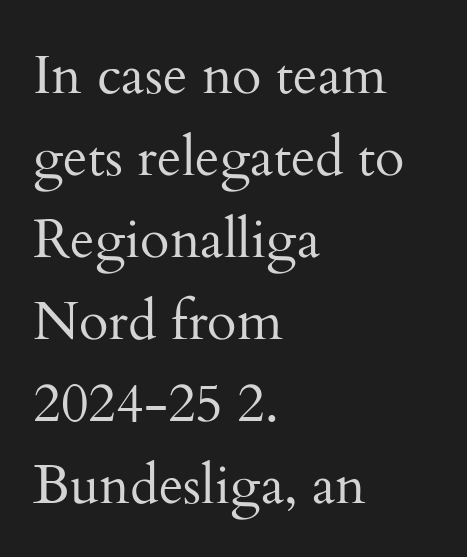
The image shows 54 px regular-weight serif type, upright; set left-aligned, normal line spacing (1.52x), normal letter spacing, not underlined; medium stroke contrast and a small x-height.
